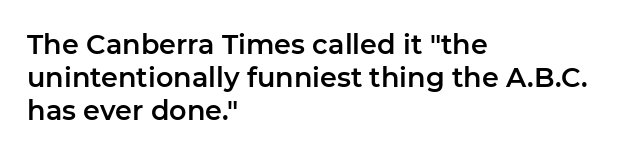
Q: Is the text italic (slanted)? A: No, it is upright.
Q: Is the text underlined? A: No.
Q: How is the paragraph aligned? A: Left-aligned.
Q: Is the spacing between letters normal or unusually wide? A: Normal.
